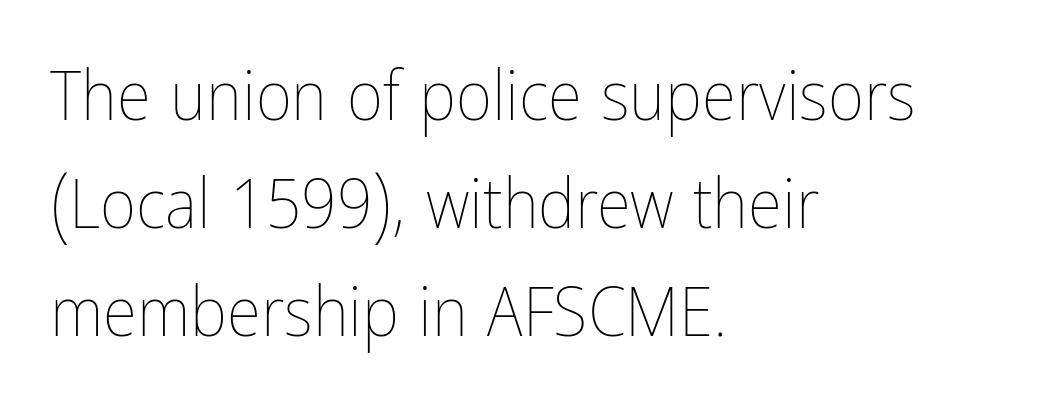
{"italic": "no", "bold": "no", "weight": "thin", "width": "condensed", "stroke_contrast": "low", "x_height": "medium", "monospaced": "no", "underline": "no", "align": "left", "line_spacing": "normal", "line_spacing_ratio": 1.54, "letter_spacing": "normal", "letter_spacing_em": 0.0, "glyph_px": 70}
